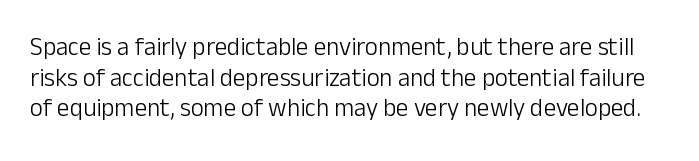
Characters follow at the spacing the type designer built in. Descenders hang freely into open space. This reads as an unemphasized weight, regular at the heaviest. You can tell it's not italic because the verticals are truly vertical.
